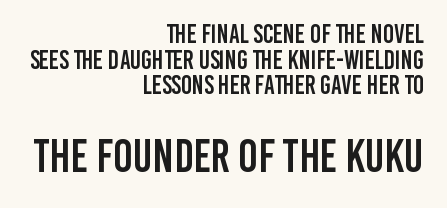
The image shows 46 px condensed sans-serif type, upright; set right-aligned, tight line spacing (0.99x), normal letter spacing, not underlined; the second (bottom) block is 1.77x larger; low stroke contrast and a large x-height.
